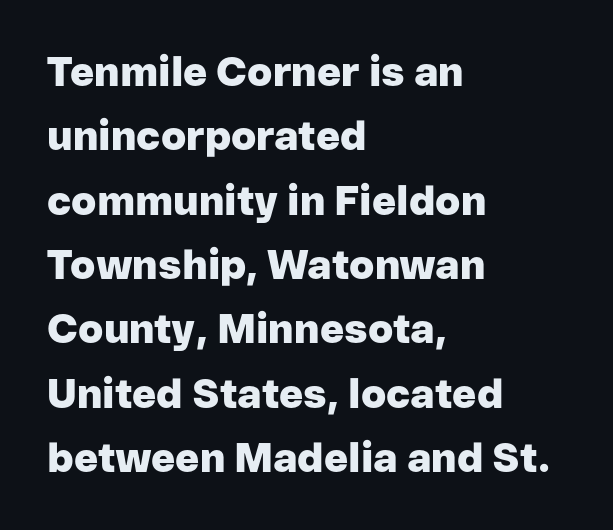
Reading down the column, the eye jumps a familiar distance to each next line. I'd call this a sans setting — the letters go barefoot. Varying glyph widths throughout — classic text-font behaviour. Look at the tracking — it's just the regular setting, nothing added. The font is running at its bold setting.
